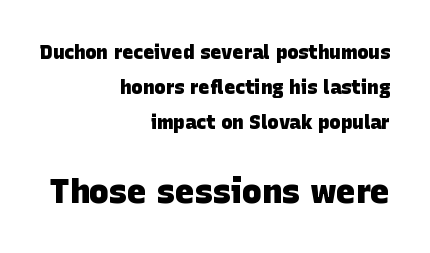
{"serif": "no", "bold": "yes", "weight": "heavy", "width": "normal", "stroke_contrast": "low", "x_height": "large", "monospaced": "no", "underline": "no", "align": "right", "line_spacing_ratio": 1.84, "letter_spacing": "normal", "letter_spacing_em": 0.0, "larger_block": "second", "size_ratio": 1.74, "glyph_px": 33}
